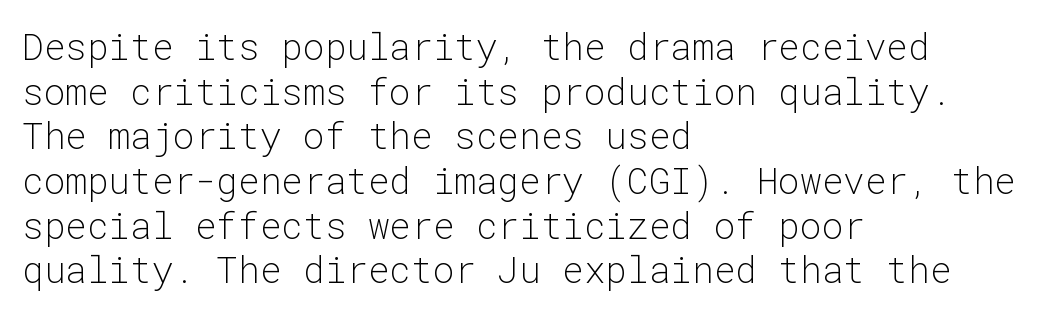
{"serif": "no", "italic": "no", "bold": "no", "weight": "light", "width": "normal", "stroke_contrast": "low", "x_height": "medium", "monospaced": "yes", "underline": "no", "align": "left", "line_spacing_ratio": 1.24, "letter_spacing": "normal", "letter_spacing_em": 0.0, "glyph_px": 36}
